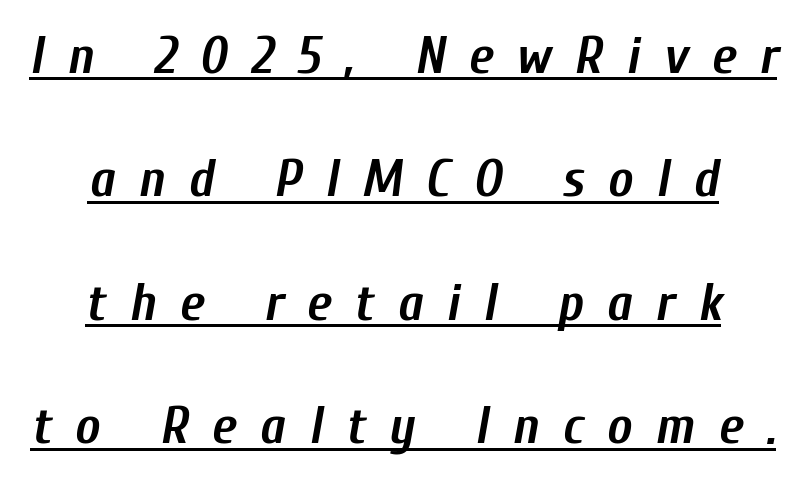
{"italic": "yes", "lean": "right", "slant_degrees": 10, "bold": "yes", "weight": "semibold", "width": "condensed", "stroke_contrast": "low", "x_height": "medium", "monospaced": "no", "underline": "yes", "align": "center", "line_spacing": "loose", "line_spacing_ratio": 2.33, "letter_spacing": "wide", "letter_spacing_em": 0.44, "glyph_px": 53}
